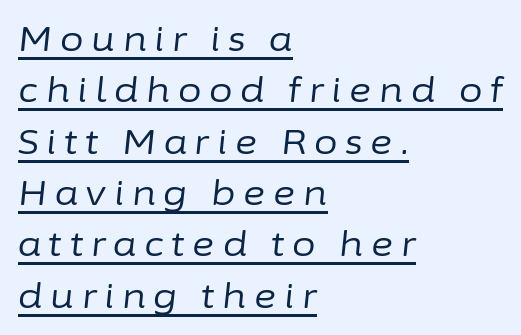
The image shows 34 px regular-weight type, italic (leaning right); set left-aligned, normal line spacing (1.51x), unusually wide letter spacing (+0.23 em), underlined; low stroke contrast and a medium x-height.
